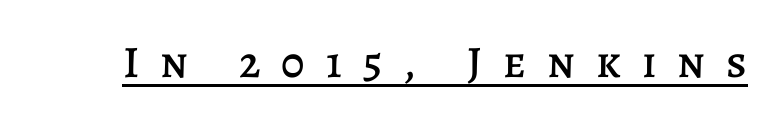
Q: Is the text italic (slanted)? A: No, it is upright.
Q: Is the text underlined? A: Yes.
Q: Is the spacing between letters normal or unusually wide? A: Unusually wide.
Q: Width (condensed, normal, or wide)? A: Normal.
Q: Stroke contrast? A: Low.
Q: x-height? A: Large.
Q: Monospaced? A: No.
